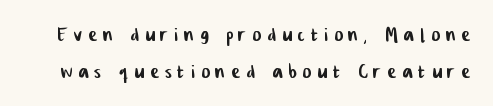
Q: Is the text underlined? A: No.
Q: Is the spacing between letters normal or unusually wide? A: Unusually wide.
Q: Is the spacing between lines tight, normal or loose? A: Normal.
